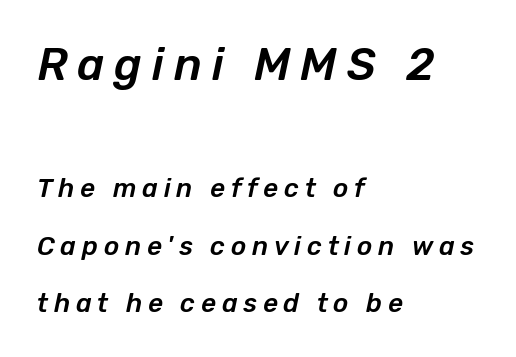
The image shows 45 px text type, italic (leaning right); set left-aligned, loose line spacing (2.21x), unusually wide letter spacing (+0.22 em), not underlined; the first (top) block is 1.73x larger; low stroke contrast and a medium x-height.
